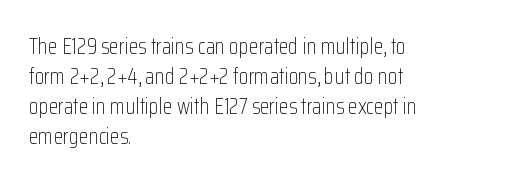
The image shows 22 px text type, upright; set left-aligned, normal line spacing (1.36x), normal letter spacing, not underlined.
